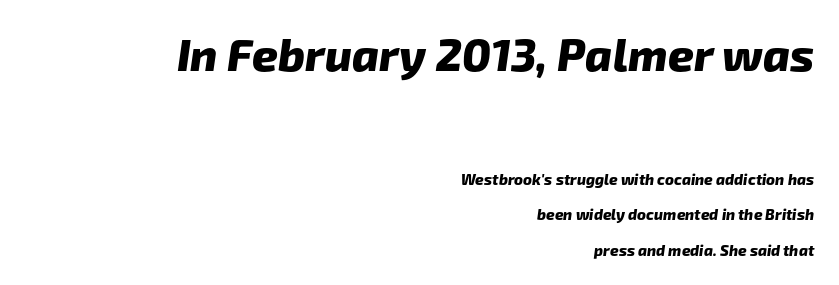
The image shows 45 px heavy sans-serif type; set right-aligned, loose line spacing (2.39x), normal letter spacing, not underlined; the first (top) block is 3.0x larger; low stroke contrast and a medium x-height.
